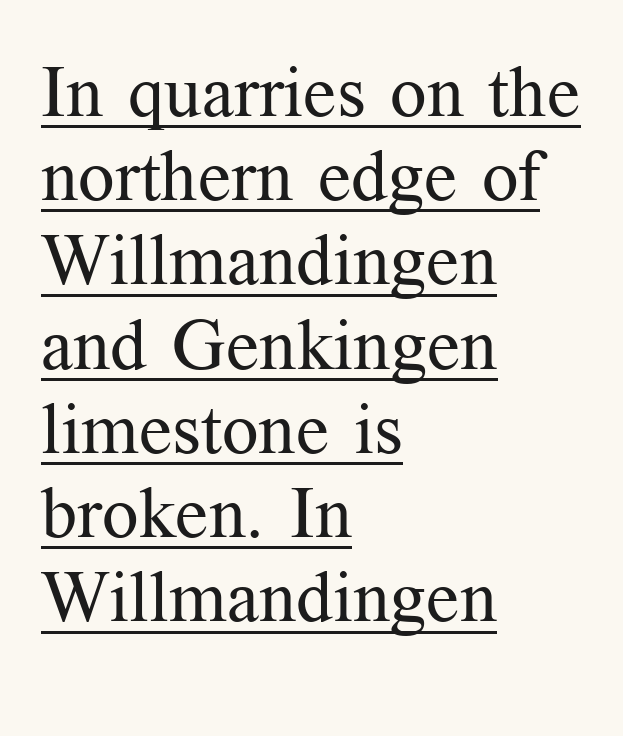
Q: Is the text bold? A: No.
Q: Is the text italic (slanted)? A: No, it is upright.
Q: Is the typeface a serif or a sans-serif typeface? A: Serif.
Q: Is the text underlined? A: Yes.
Q: How is the paragraph aligned? A: Left-aligned.
Q: Is the spacing between letters normal or unusually wide? A: Normal.
Q: Width (condensed, normal, or wide)? A: Normal.
Q: Stroke contrast? A: Medium.
Q: x-height? A: Medium.
Q: Monospaced? A: No.
